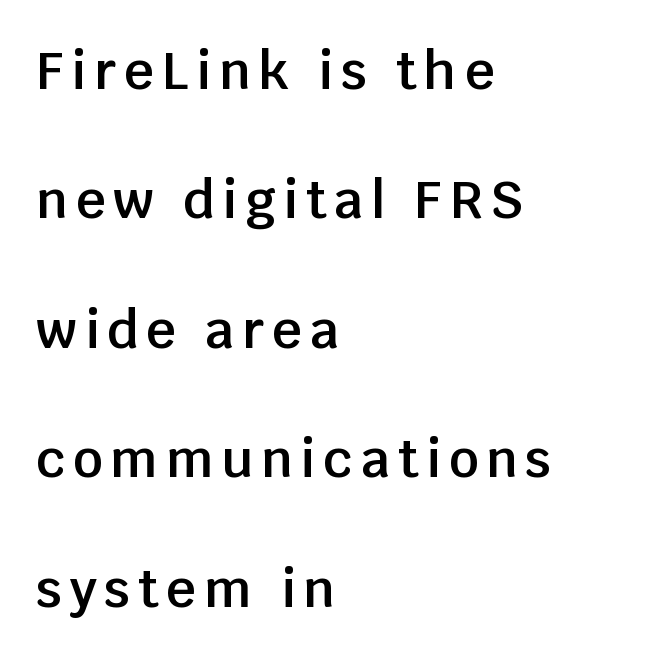
Q: Is the text bold? A: Semi-bold.
Q: Is the text italic (slanted)? A: No, it is upright.
Q: Is the typeface a serif or a sans-serif typeface? A: Sans-serif.
Q: Is the text underlined? A: No.
Q: How is the paragraph aligned? A: Left-aligned.
Q: Is the spacing between lines tight, normal or loose? A: Loose.
Q: Width (condensed, normal, or wide)? A: Normal.
Q: Stroke contrast? A: Low.
Q: x-height? A: Large.
Q: Monospaced? A: No.
